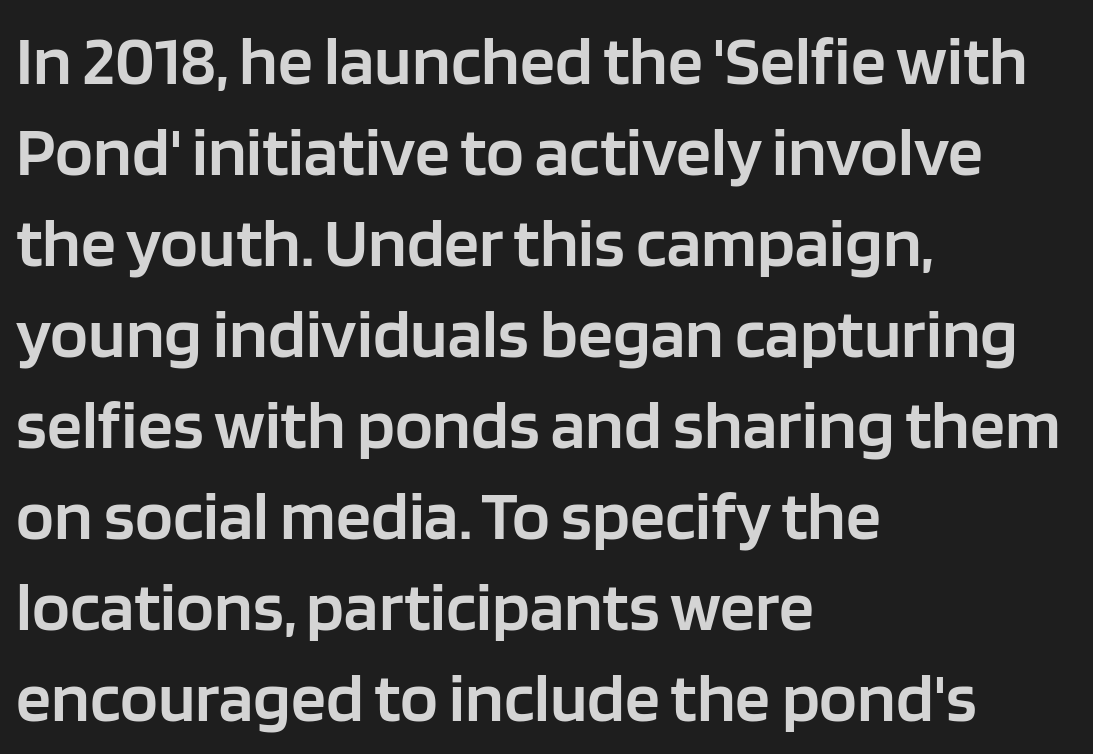
{"serif": "no", "italic": "no", "bold": "semi", "weight": "semibold", "width": "normal", "stroke_contrast": "low", "x_height": "large", "monospaced": "no", "underline": "no", "align": "left", "line_spacing": "normal", "line_spacing_ratio": 1.3, "letter_spacing": "normal", "letter_spacing_em": 0.0, "glyph_px": 70}
